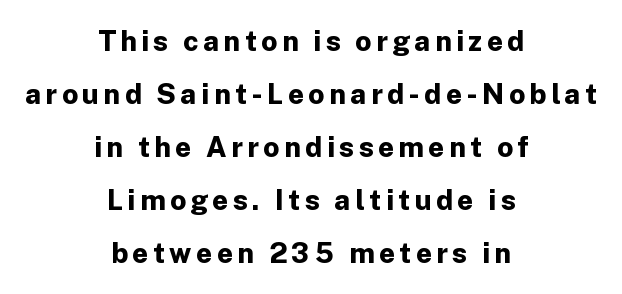
{"serif": "no", "italic": "no", "bold": "yes", "weight": "bold", "width": "normal", "stroke_contrast": "low", "x_height": "medium", "monospaced": "no", "underline": "no", "align": "center", "line_spacing_ratio": 1.89, "glyph_px": 28}
